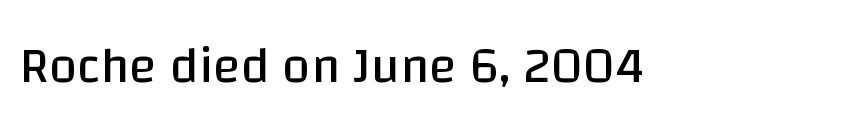
Proportional: the letters do not fall into vertical columns. Each letter's strokes conclude bluntly, with no projecting serifs. Descenders are the only things crossing below the line. The passage shown has conventional tracking throughout.
